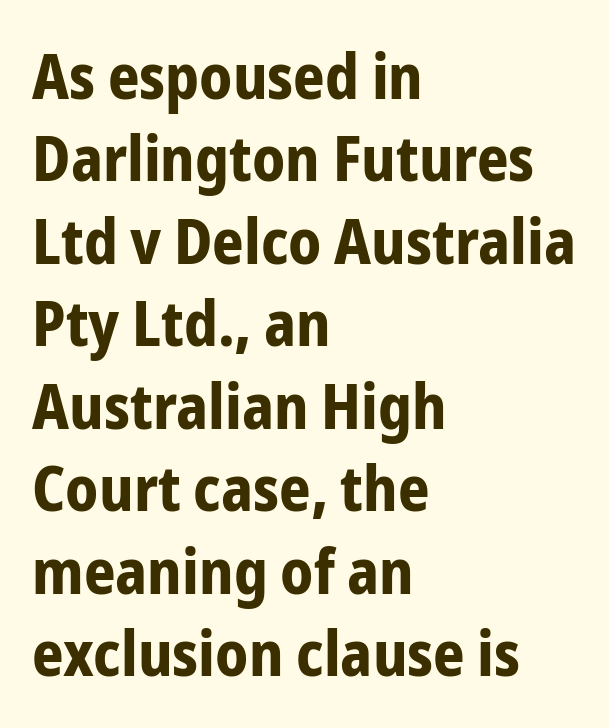
{"serif": "no", "italic": "no", "bold": "yes", "weight": "bold", "width": "condensed", "stroke_contrast": "low", "x_height": "medium", "monospaced": "no", "underline": "no", "align": "left", "line_spacing": "normal", "line_spacing_ratio": 1.33, "letter_spacing": "normal", "letter_spacing_em": 0.0, "glyph_px": 62}
